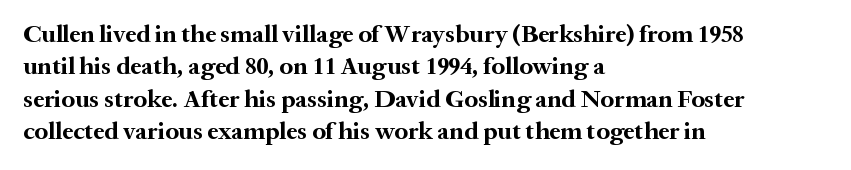
A typesetter would mark this as roman, not italic. The strokes are fattened all the way to bold. Beneath every word, the page is bare. The letters sit at their default tracking, neither squeezed nor spread. Notice how the passage keeps a crisp vertical edge on the left only. The lines sit at an ordinary, default distance from one another.
